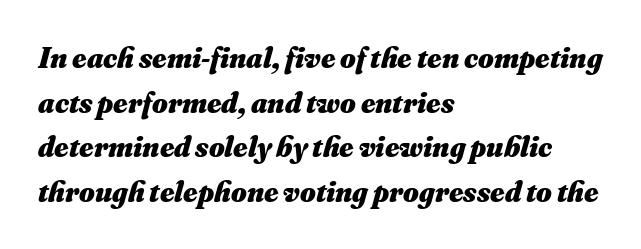
The image shows 30 px heavy type, italic (leaning right); set left-aligned, normal line spacing (1.49x), normal letter spacing, not underlined; medium stroke contrast and a small x-height.
